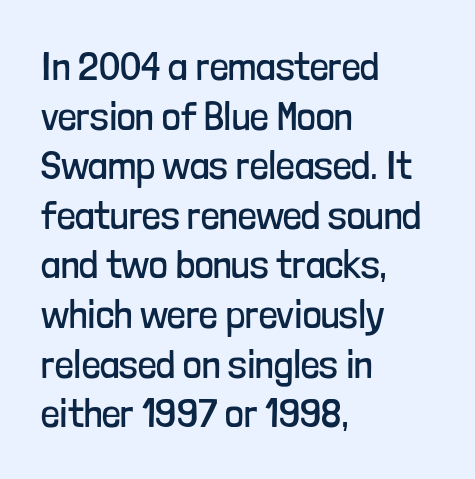
Q: Is the text bold? A: No.
Q: Is the text italic (slanted)? A: No, it is upright.
Q: Is the typeface a serif or a sans-serif typeface? A: Sans-serif.
Q: Is the text underlined? A: No.
Q: How is the paragraph aligned? A: Left-aligned.
Q: Is the spacing between letters normal or unusually wide? A: Normal.
Q: Width (condensed, normal, or wide)? A: Condensed.
Q: Stroke contrast? A: Low.
Q: x-height? A: Medium.
Q: Monospaced? A: No.
